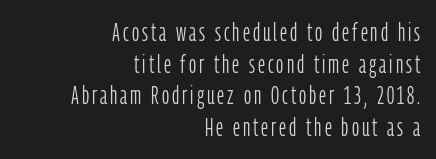
The image shows 25 px text type, upright; set right-aligned, normal line spacing (1.27x), not underlined.
